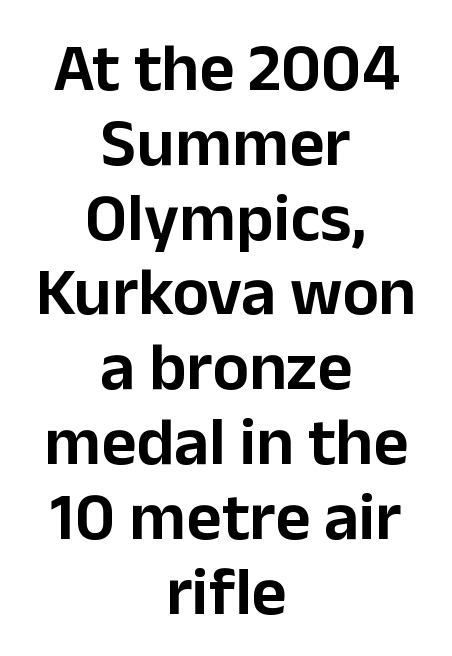
Q: Is the text italic (slanted)? A: No, it is upright.
Q: Is the typeface a serif or a sans-serif typeface? A: Sans-serif.
Q: Is the text underlined? A: No.
Q: How is the paragraph aligned? A: Centered.
Q: Is the spacing between letters normal or unusually wide? A: Normal.
Q: Is the spacing between lines tight, normal or loose? A: Tight.
Q: Width (condensed, normal, or wide)? A: Normal.
Q: Stroke contrast? A: Low.
Q: x-height? A: Medium.
Q: Monospaced? A: No.
